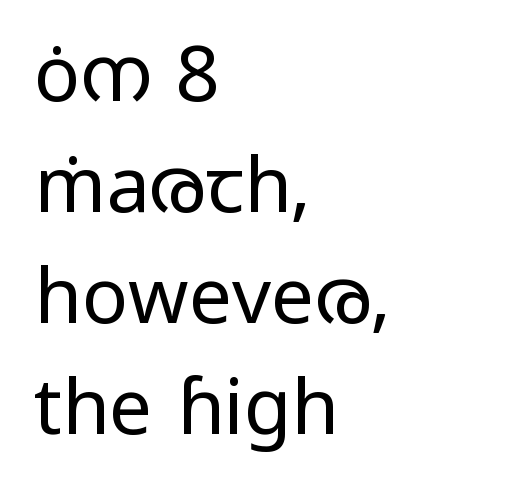
Q: Is the text bold? A: No.
Q: Is the text italic (slanted)? A: No, it is upright.
Q: Is the typeface a serif or a sans-serif typeface? A: Sans-serif.
Q: Is the text underlined? A: No.
Q: How is the paragraph aligned? A: Left-aligned.
Q: Is the spacing between letters normal or unusually wide? A: Normal.
Q: Is the spacing between lines tight, normal or loose? A: Normal.
Q: Width (condensed, normal, or wide)? A: Wide.
Q: Stroke contrast? A: Low.
Q: x-height? A: Medium.
Q: Monospaced? A: No.
